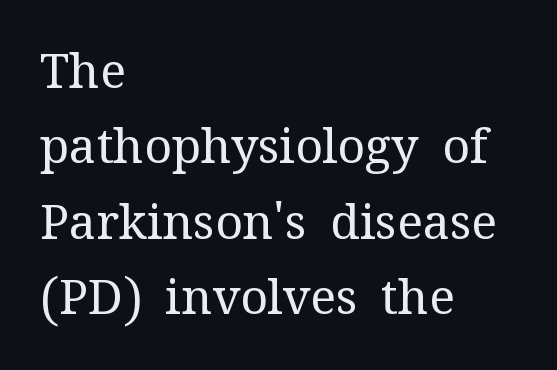
Q: Is the text bold? A: No.
Q: Is the text italic (slanted)? A: No, it is upright.
Q: Is the typeface a serif or a sans-serif typeface? A: Serif.
Q: Is the text underlined? A: No.
Q: How is the paragraph aligned? A: Left-aligned.
Q: Is the spacing between letters normal or unusually wide? A: Normal.
Q: Is the spacing between lines tight, normal or loose? A: Normal.
Q: Width (condensed, normal, or wide)? A: Normal.
Q: Stroke contrast? A: Medium.
Q: x-height? A: Medium.
Q: Monospaced? A: No.
